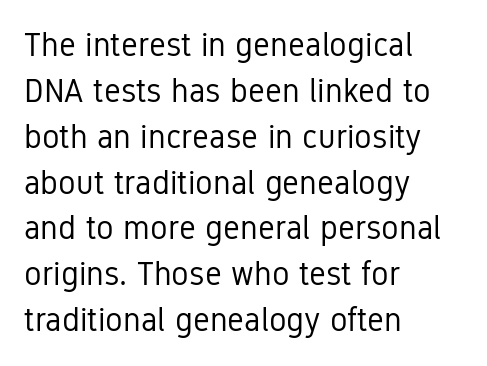
{"serif": "no", "italic": "no", "bold": "no", "weight": "regular", "width": "condensed", "stroke_contrast": "low", "x_height": "medium", "monospaced": "no", "underline": "no", "align": "left", "line_spacing": "normal", "line_spacing_ratio": 1.39, "letter_spacing": "normal", "letter_spacing_em": 0.0, "glyph_px": 33}
